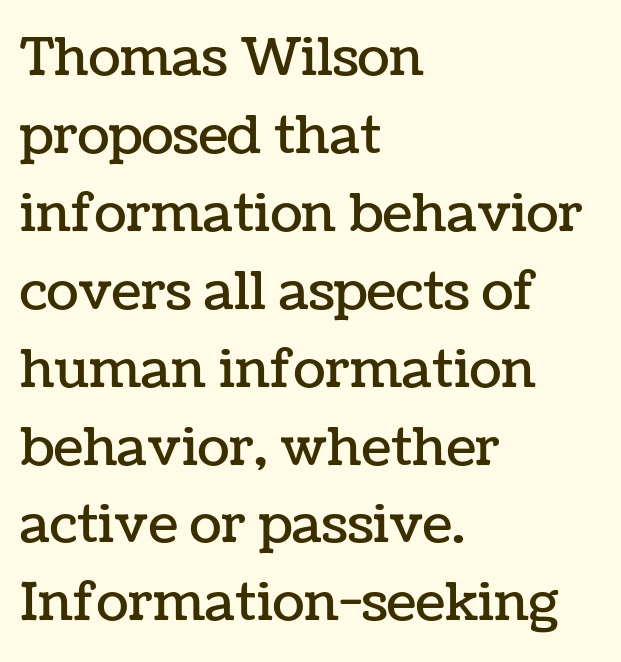
This sample has the flowing, uneven cadence of proportional lettering. If you drew a line through each stem, it would be perfectly vertical. A bare baseline throughout the passage. Here the glyphs are tracked normally, forming tight word shapes. Notice how the passage keeps a crisp vertical edge on the left only. The block of text has a typical density, with ordinary space between rows.
